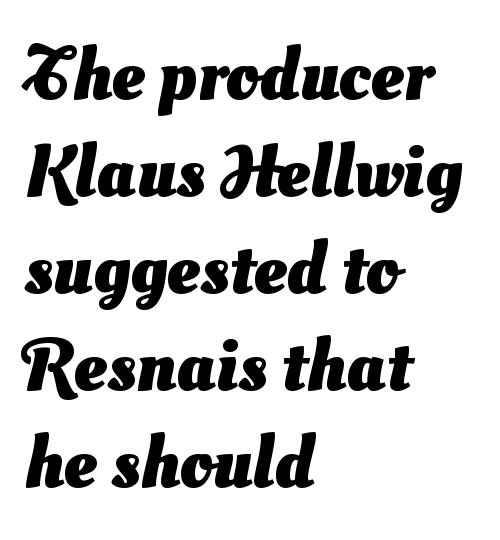
{"serif": "no", "bold": "yes", "weight": "heavy", "width": "normal", "stroke_contrast": "medium", "x_height": "small", "monospaced": "no", "underline": "no", "align": "left", "line_spacing": "normal", "line_spacing_ratio": 1.31, "letter_spacing": "normal", "letter_spacing_em": 0.0, "glyph_px": 74}
